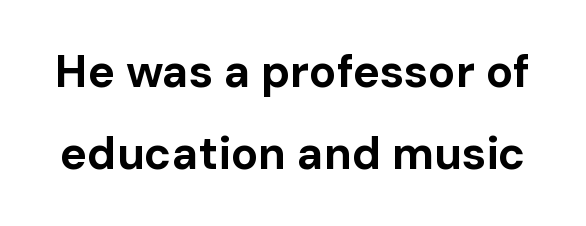
{"serif": "no", "italic": "no", "bold": "yes", "weight": "bold", "width": "normal", "stroke_contrast": "low", "x_height": "medium", "monospaced": "no", "underline": "no", "line_spacing_ratio": 1.83, "letter_spacing": "normal", "letter_spacing_em": 0.0, "glyph_px": 45}
